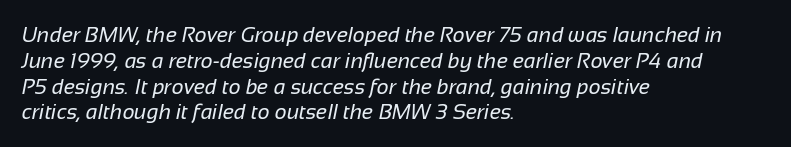
Q: Is the text bold? A: No.
Q: Is the text underlined? A: No.
Q: How is the paragraph aligned? A: Left-aligned.
Q: Is the spacing between letters normal or unusually wide? A: Normal.
